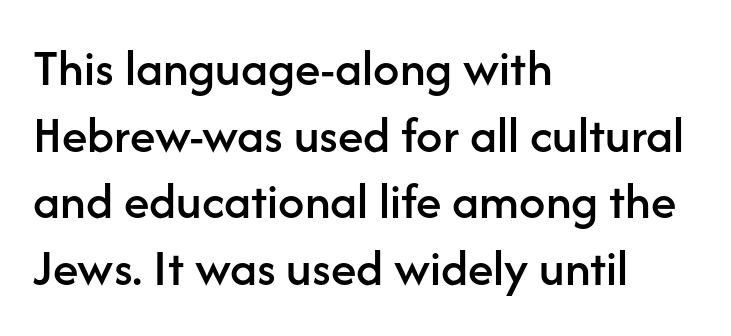
{"serif": "no", "italic": "no", "width": "normal", "stroke_contrast": "low", "x_height": "medium", "monospaced": "no", "underline": "no", "align": "left", "line_spacing": "normal", "line_spacing_ratio": 1.28, "letter_spacing": "normal", "letter_spacing_em": 0.0, "glyph_px": 52}
